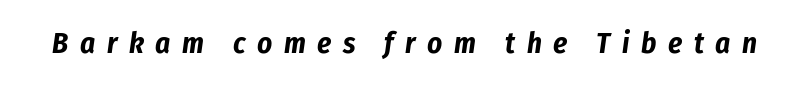
Q: Is the text bold? A: Yes.
Q: Is the text italic (slanted)? A: Yes, it leans right by about 8 degrees.
Q: Is the text underlined? A: No.
Q: Is the spacing between letters normal or unusually wide? A: Unusually wide.
Q: Width (condensed, normal, or wide)? A: Condensed.
Q: Stroke contrast? A: Low.
Q: x-height? A: Medium.
Q: Monospaced? A: No.
